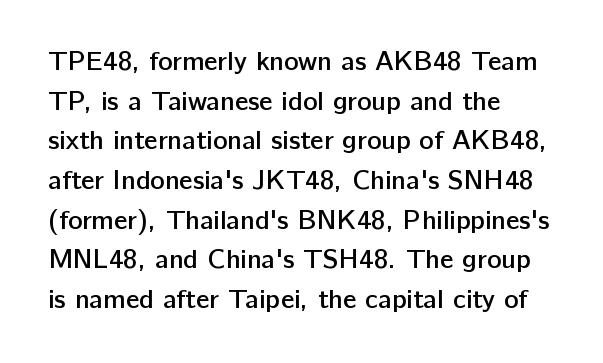
Q: Is the text bold? A: Semi-bold.
Q: Is the text italic (slanted)? A: No, it is upright.
Q: Is the text underlined? A: No.
Q: How is the paragraph aligned? A: Left-aligned.
Q: Is the spacing between letters normal or unusually wide? A: Normal.
Q: Is the spacing between lines tight, normal or loose? A: Normal.
